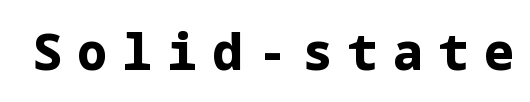
{"serif": "no", "italic": "no", "bold": "yes", "weight": "bold", "width": "normal", "stroke_contrast": "low", "x_height": "medium", "underline": "no", "letter_spacing": "wide", "letter_spacing_em": 0.32, "glyph_px": 49}
